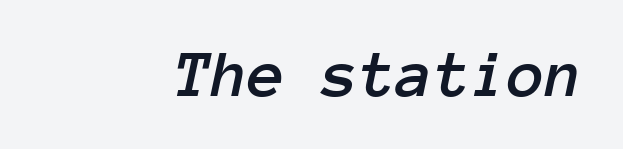
{"italic": "yes", "lean": "right", "slant_degrees": 12, "width": "normal", "stroke_contrast": "low", "x_height": "medium", "monospaced": "yes", "underline": "no", "letter_spacing": "normal", "letter_spacing_em": 0.0, "glyph_px": 68}
